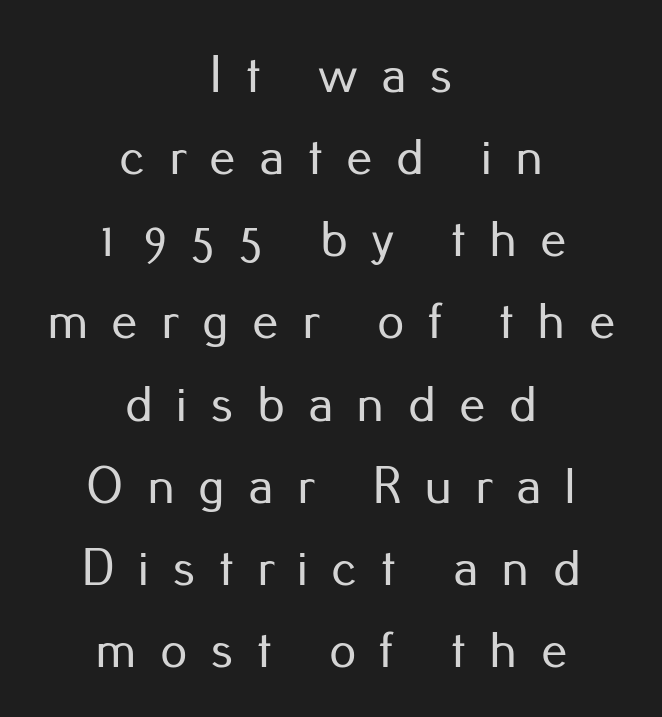
Q: Is the text italic (slanted)? A: No, it is upright.
Q: Is the typeface a serif or a sans-serif typeface? A: Sans-serif.
Q: Is the text underlined? A: No.
Q: How is the paragraph aligned? A: Centered.
Q: Is the spacing between letters normal or unusually wide? A: Unusually wide.
Q: Is the spacing between lines tight, normal or loose? A: Normal.
Q: Width (condensed, normal, or wide)? A: Normal.
Q: Stroke contrast? A: Low.
Q: x-height? A: Small.
Q: Monospaced? A: No.
